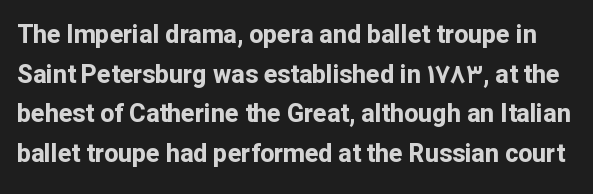
The image shows 25 px bold type, upright; set normal line spacing (1.59x), normal letter spacing, not underlined.
